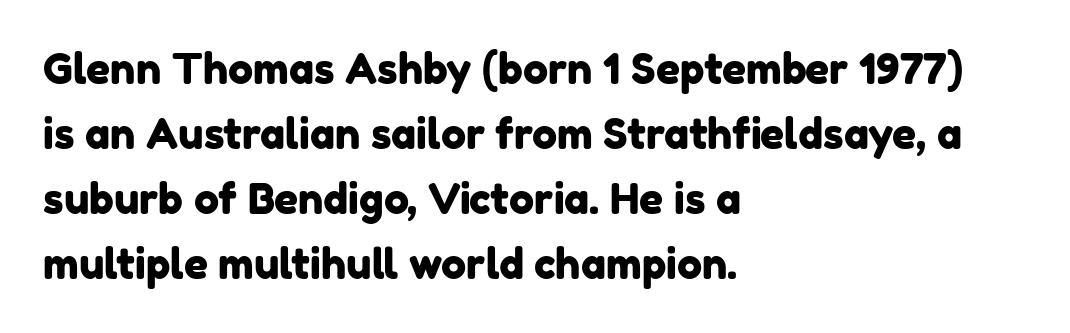
{"serif": "no", "width": "normal", "stroke_contrast": "low", "x_height": "medium", "monospaced": "no", "underline": "no", "align": "left", "line_spacing": "normal", "line_spacing_ratio": 1.55, "letter_spacing": "normal", "letter_spacing_em": 0.0, "glyph_px": 42}
